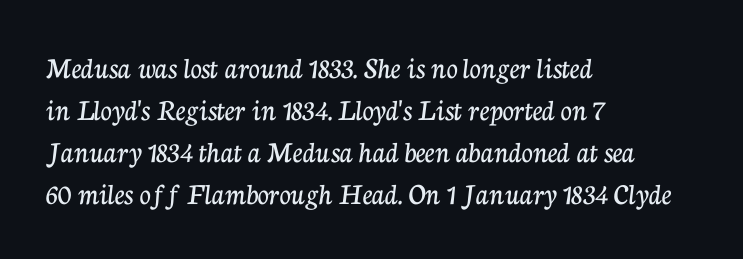
{"serif": "yes", "width": "normal", "stroke_contrast": "low", "x_height": "medium", "monospaced": "no", "underline": "no", "align": "left", "line_spacing": "normal", "line_spacing_ratio": 1.36, "letter_spacing": "normal", "letter_spacing_em": 0.0, "glyph_px": 31}
